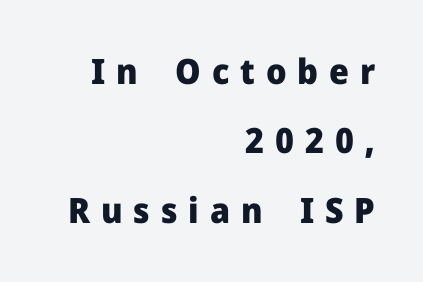
Just letters on the line, the space beneath them empty. If you drew a ruler down the right edge, every line would touch it. Spacing verdict: proportional, widths tailored to each character. Ordinary non-slanted type is in use. The face used here is a sans, in the tradition of grotesques and geometrics. Notice how thick the strokes are: this is what a full bold looks like.
